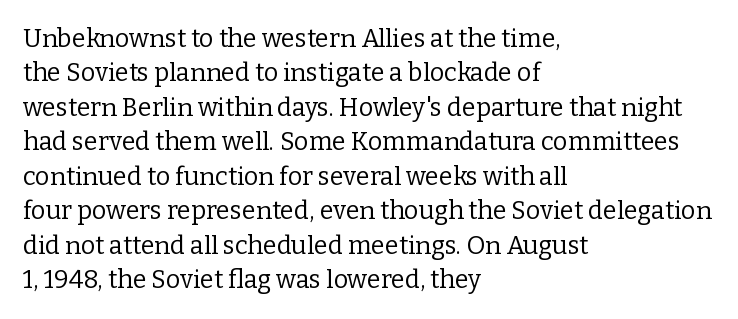
Spacing between characters is what you'd get straight out of the box. The passage shown is not underscored anywhere. The lines in this sample share a left origin and differ only in where they stop. The lines sit at an ordinary, default distance from one another. Is the type heavy? It reads as light-to-regular instead.
